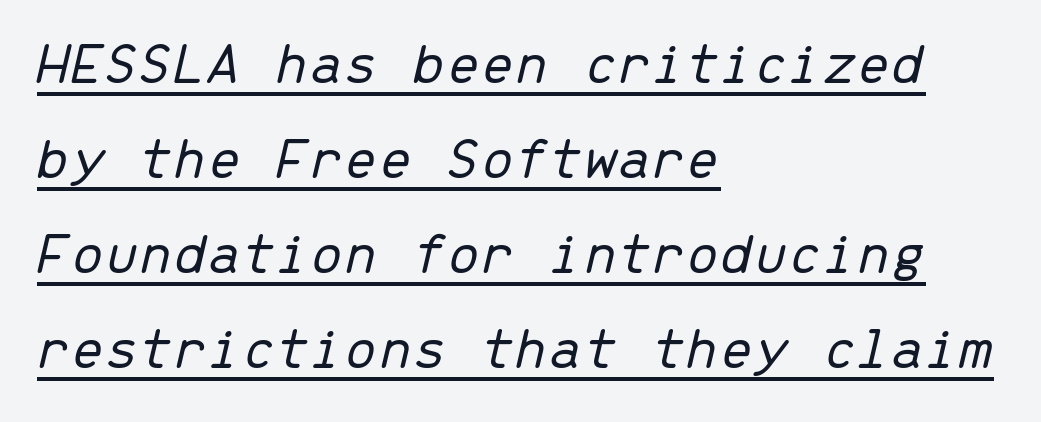
{"italic": "yes", "lean": "right", "slant_degrees": 13, "bold": "no", "weight": "light", "width": "normal", "stroke_contrast": "low", "x_height": "medium", "monospaced": "yes", "underline": "yes", "align": "left", "line_spacing": "normal", "line_spacing_ratio": 1.56, "letter_spacing": "normal", "letter_spacing_em": 0.0, "glyph_px": 61}
